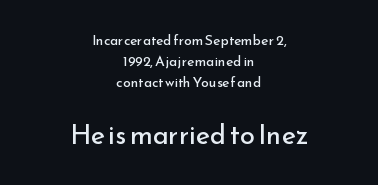
Unmarked baselines from the first word to the last. Characters follow at the spacing the type designer built in. Visually, the bottom section dominates because its glyphs are scaled up. The rag falls on both sides of this text block equally. The font's upright variant was chosen for this text. Stroke thickness stays within the range of a standard reading face or lighter.
